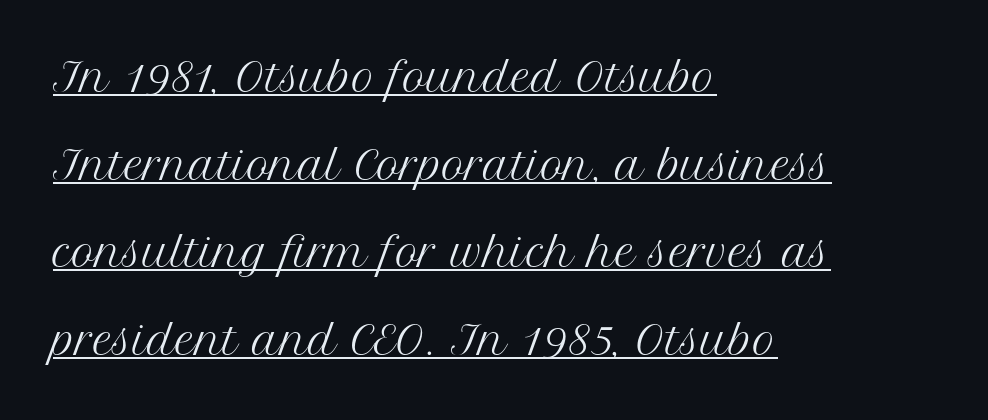
The rendering uses natural spacing where letterforms have individual widths. Typeset ragged right — the left edge is the straight one. Nothing heavy about these letters — not bold at all. These lines are composed in type with serifs. Is there much room between lines? Yes — plenty of vertical air separates them.
